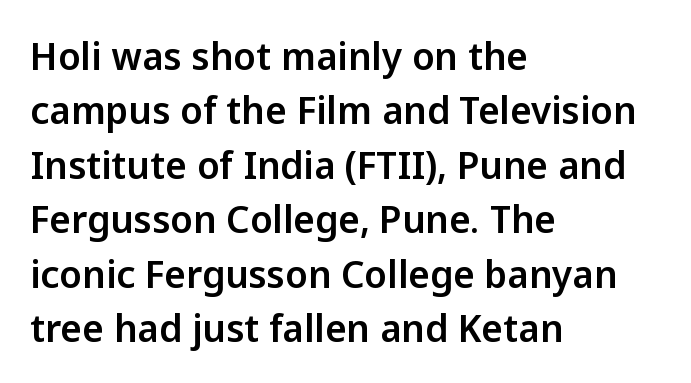
The image shows 37 px sans-serif type, upright; set left-aligned, normal line spacing (1.47x), normal letter spacing, not underlined; low stroke contrast and a medium x-height.
